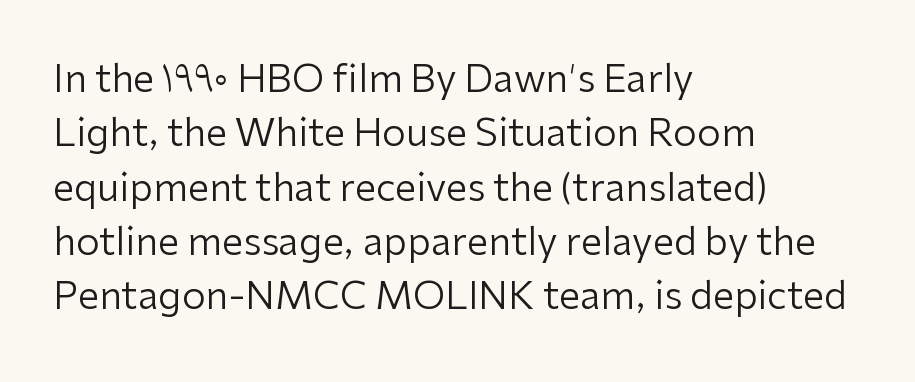
Q: Is the text bold? A: No.
Q: Is the text italic (slanted)? A: No, it is upright.
Q: Is the typeface a serif or a sans-serif typeface? A: Sans-serif.
Q: Is the text underlined? A: No.
Q: How is the paragraph aligned? A: Left-aligned.
Q: Is the spacing between letters normal or unusually wide? A: Normal.
Q: Is the spacing between lines tight, normal or loose? A: Normal.
Q: Width (condensed, normal, or wide)? A: Normal.
Q: Stroke contrast? A: Low.
Q: x-height? A: Medium.
Q: Monospaced? A: No.
